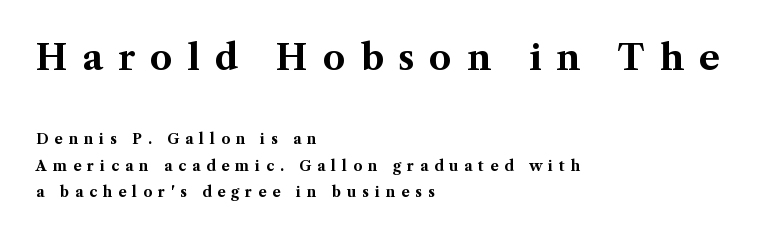
Q: Is the text bold? A: Yes.
Q: Is the text italic (slanted)? A: No, it is upright.
Q: Is the typeface a serif or a sans-serif typeface? A: Serif.
Q: Is the text underlined? A: No.
Q: How is the paragraph aligned? A: Left-aligned.
Q: Is the spacing between letters normal or unusually wide? A: Unusually wide.
Q: Which block of text is set in a larger size, the first (top) or the second (bottom)? A: The first (top) one.
Q: Width (condensed, normal, or wide)? A: Normal.
Q: Stroke contrast? A: Medium.
Q: x-height? A: Medium.
Q: Monospaced? A: No.
